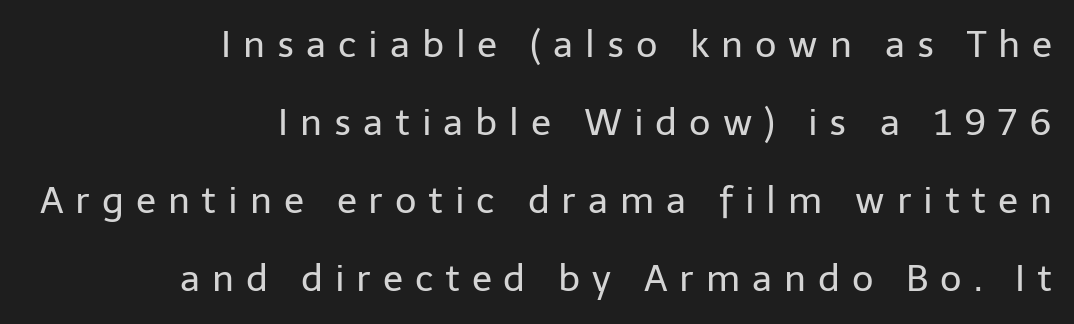
Airy leading. The glyphs in this specimen are sans serif. Reading down the block, your eye finds every line finishing at a fixed right position. Vertical strokes here are truly vertical.
